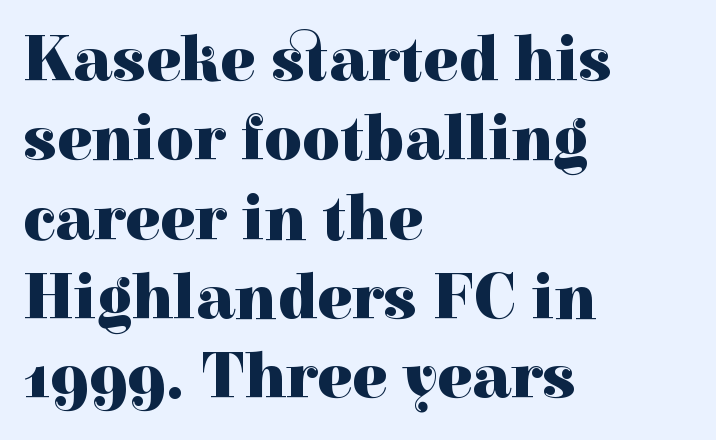
The image shows 65 px heavy serif type, upright; set left-aligned, line spacing 1.22x, normal letter spacing, not underlined; a medium x-height.
